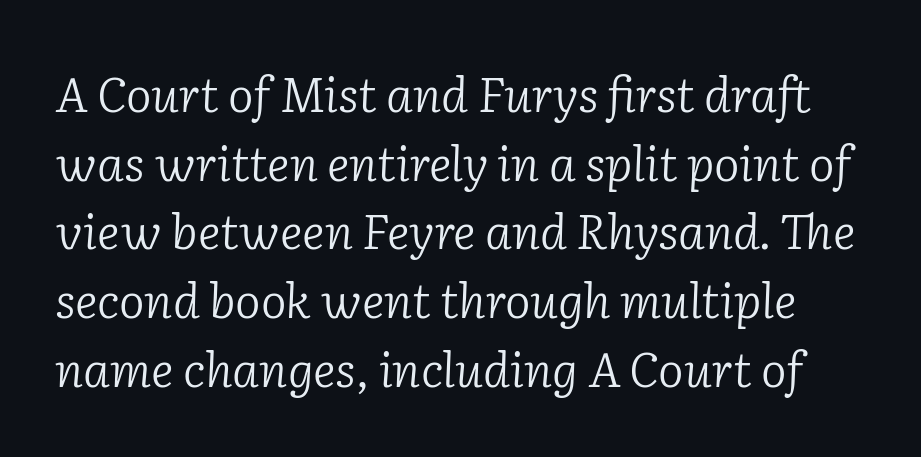
Q: Is the text bold? A: No.
Q: Is the text italic (slanted)? A: Yes, it leans right by about 2 degrees.
Q: Is the typeface a serif or a sans-serif typeface? A: Serif.
Q: Is the text underlined? A: No.
Q: Is the spacing between letters normal or unusually wide? A: Normal.
Q: Is the spacing between lines tight, normal or loose? A: Normal.
Q: Width (condensed, normal, or wide)? A: Normal.
Q: Stroke contrast? A: Low.
Q: x-height? A: Medium.
Q: Monospaced? A: No.
